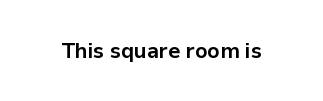
Q: Is the text bold? A: Yes.
Q: Is the text italic (slanted)? A: No, it is upright.
Q: Is the text underlined? A: No.
Q: Is the spacing between letters normal or unusually wide? A: Normal.
